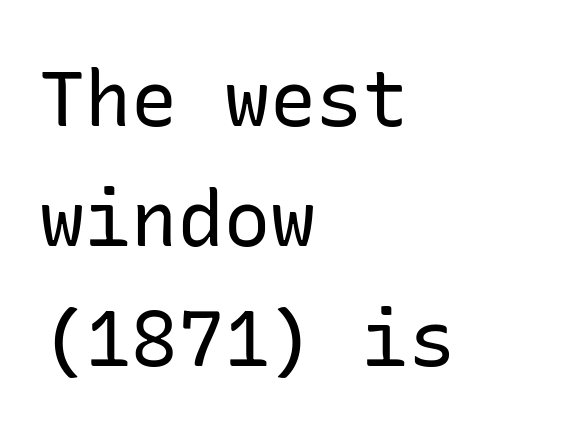
The horizontal fit of the characters is conventional and even. When letters stand straight like this, we call the style roman or upright. The designer left line spacing at the default. Nothing heavy about these letters — not bold at all. Check where the strokes stop: nothing finishes them off — pure sans.
